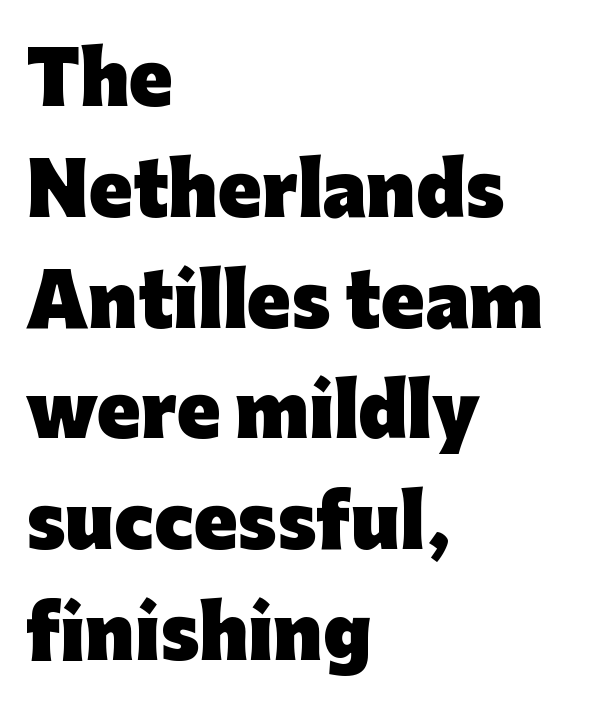
Q: Is the text bold? A: Yes.
Q: Is the text italic (slanted)? A: No, it is upright.
Q: Is the typeface a serif or a sans-serif typeface? A: Sans-serif.
Q: Is the text underlined? A: No.
Q: How is the paragraph aligned? A: Left-aligned.
Q: Is the spacing between letters normal or unusually wide? A: Normal.
Q: Is the spacing between lines tight, normal or loose? A: Normal.
Q: Width (condensed, normal, or wide)? A: Normal.
Q: Stroke contrast? A: Low.
Q: x-height? A: Medium.
Q: Monospaced? A: No.
